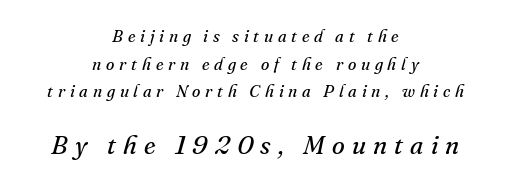
{"italic": "yes", "lean": "right", "slant_degrees": 16, "bold": "no", "underline": "no", "align": "center", "line_spacing": "normal", "line_spacing_ratio": 1.62, "letter_spacing": "wide", "letter_spacing_em": 0.28, "larger_block": "second", "size_ratio": 1.53, "glyph_px": 26}
